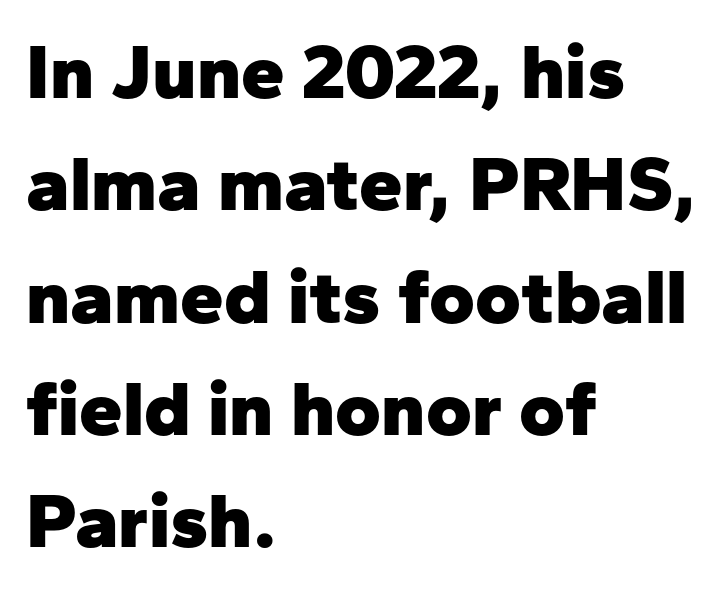
{"serif": "no", "italic": "no", "bold": "yes", "weight": "heavy", "width": "normal", "stroke_contrast": "low", "x_height": "medium", "monospaced": "no", "underline": "no", "align": "left", "line_spacing": "normal", "line_spacing_ratio": 1.44, "letter_spacing": "normal", "letter_spacing_em": 0.0, "glyph_px": 78}
